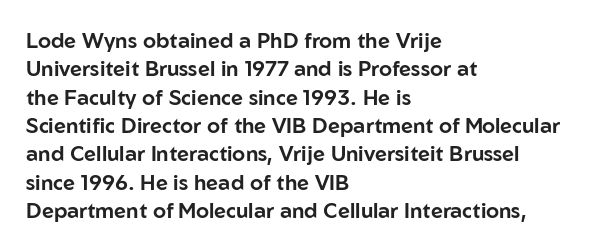
Posture: upright roman. The foot of each line stays bare and open. The passage shown stacks its lines at a standard gap. Alignment: flush left. The horizontal fit of the characters is conventional and even.
